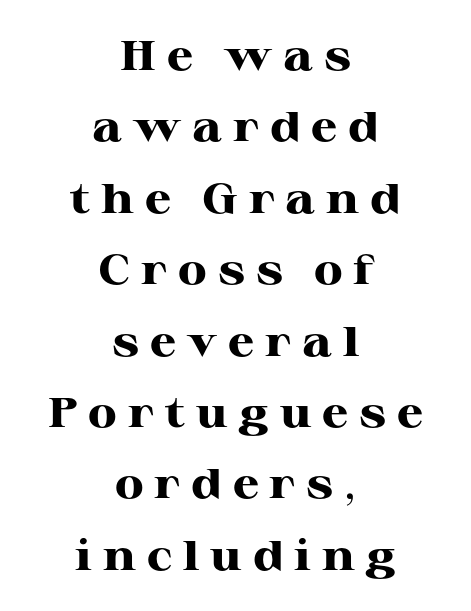
The face used here is proportionally spaced, like ordinary book or web type. Compared with a flush-left layout, this one balances lines on the center instead. Students, note that the glyphs here are deliberately spaced far apart. Stroke terminals: seriffed.
